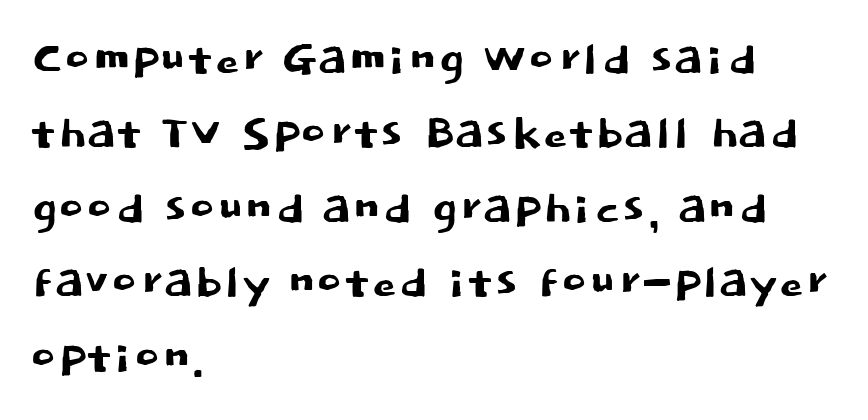
Q: Is the text italic (slanted)? A: No, it is upright.
Q: Is the typeface a serif or a sans-serif typeface? A: Sans-serif.
Q: Is the text underlined? A: No.
Q: How is the paragraph aligned? A: Left-aligned.
Q: Is the spacing between letters normal or unusually wide? A: Normal.
Q: Width (condensed, normal, or wide)? A: Normal.
Q: Stroke contrast? A: Low.
Q: x-height? A: Large.
Q: Monospaced? A: No.
